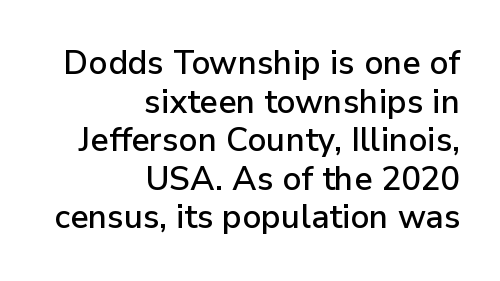
The image shows 33 px sans-serif type, upright; set right-aligned, line spacing 1.17x, normal letter spacing, not underlined; low stroke contrast and a medium x-height.
